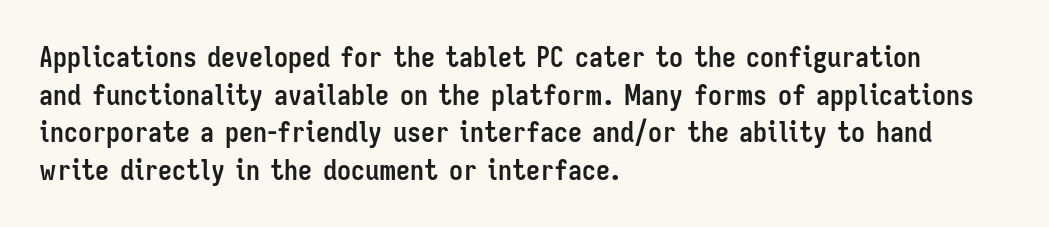
The image shows 28 px semibold, condensed sans-serif type, upright; set left-aligned, normal line spacing (1.34x), normal letter spacing, not underlined; low stroke contrast and a medium x-height.
